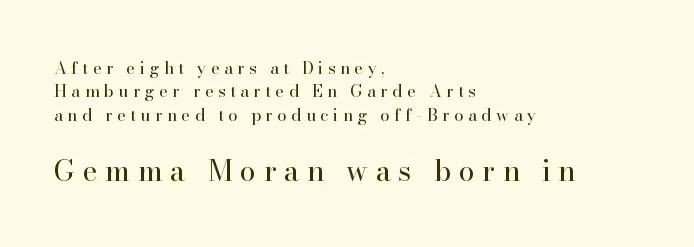
The following chunk of copy outweighs the initial chunk in type size. Do the letters lean? They stand straight. Students, note that the glyphs here are deliberately spaced far apart. Each letter's strokes conclude with small projecting serifs.
